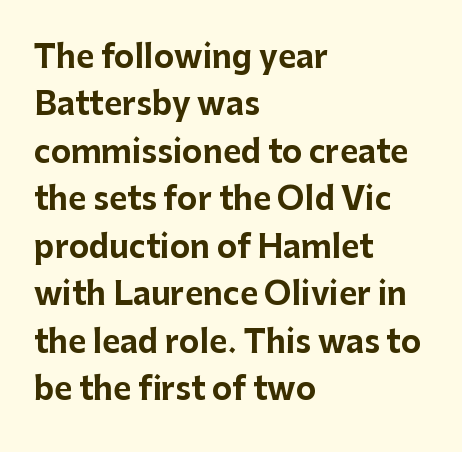
{"serif": "no", "italic": "no", "bold": "yes", "weight": "bold", "width": "normal", "stroke_contrast": "low", "x_height": "medium", "monospaced": "no", "underline": "no", "align": "left", "line_spacing": "normal", "line_spacing_ratio": 1.53, "letter_spacing": "normal", "letter_spacing_em": 0.0, "glyph_px": 31}
